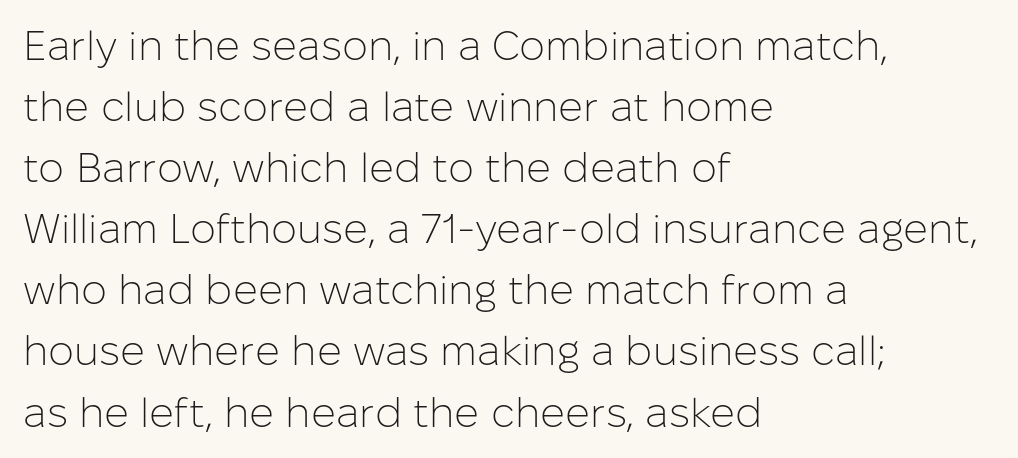
In terms of posture, this sample is upright. The rendering anchors every line to the left-hand side. Characters follow at the spacing the type designer built in. Vertical stems look standard width or narrower in stroke.
